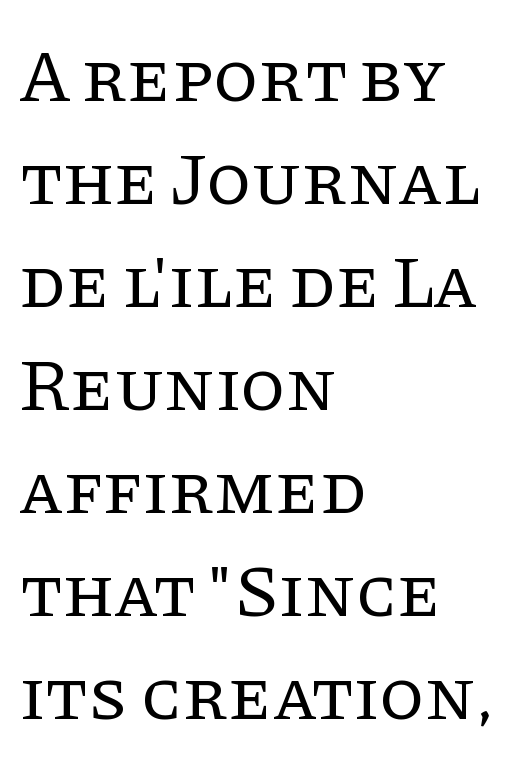
Are there feet on the stems? There are — it's a serif. Glyph-to-glyph distance matches everyday printed text. Descenders hang freely into open space. Rendered with straight, roman letterforms.
